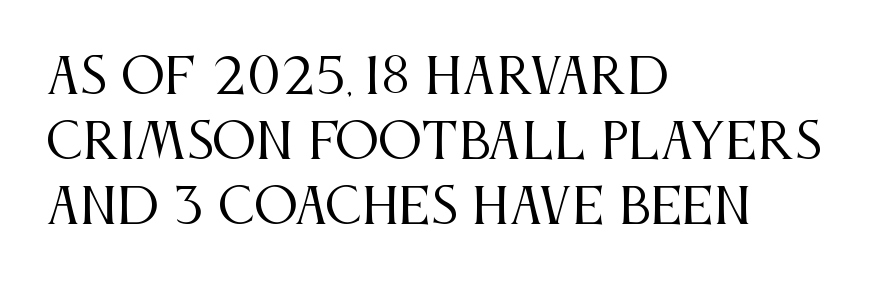
Q: Is the text bold? A: No.
Q: Is the text italic (slanted)? A: No, it is upright.
Q: Is the typeface a serif or a sans-serif typeface? A: Serif.
Q: Is the text underlined? A: No.
Q: How is the paragraph aligned? A: Left-aligned.
Q: Is the spacing between letters normal or unusually wide? A: Normal.
Q: Is the spacing between lines tight, normal or loose? A: Normal.
Q: Width (condensed, normal, or wide)? A: Condensed.
Q: Stroke contrast? A: Medium.
Q: x-height? A: Large.
Q: Monospaced? A: No.
